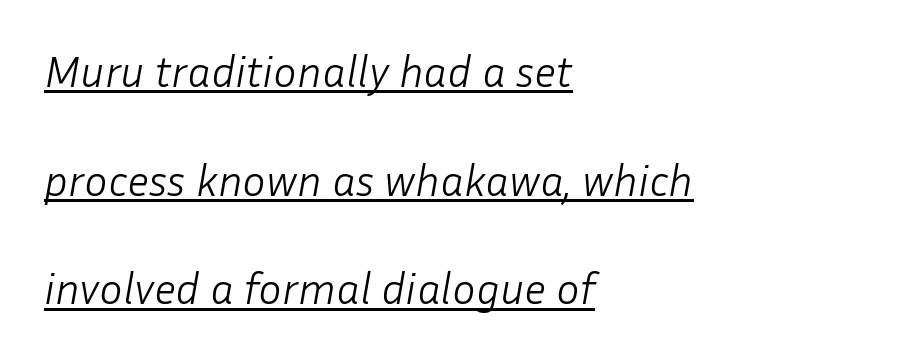
Posture: slanted. Proportional: the letters do not fall into vertical columns. A rule runs beneath these lines of type. You could call the tracking neutral — neither tight nor loose. The weight would be labelled regular, book, light, or lighter still.
